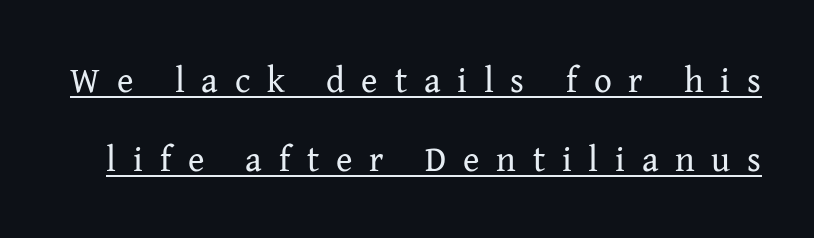
{"serif": "yes", "italic": "no", "bold": "no", "weight": "regular", "width": "normal", "stroke_contrast": "medium", "x_height": "medium", "monospaced": "no", "underline": "yes", "line_spacing": "loose", "line_spacing_ratio": 2.26, "letter_spacing": "wide", "letter_spacing_em": 0.48, "glyph_px": 35}
